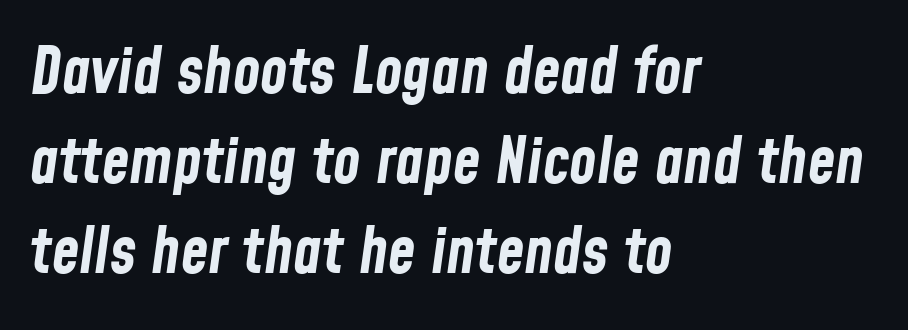
{"italic": "yes", "lean": "right", "slant_degrees": 8, "bold": "yes", "weight": "bold", "width": "condensed", "stroke_contrast": "low", "x_height": "medium", "monospaced": "no", "underline": "no", "align": "left", "line_spacing": "normal", "line_spacing_ratio": 1.43, "letter_spacing": "normal", "letter_spacing_em": 0.0, "glyph_px": 63}
